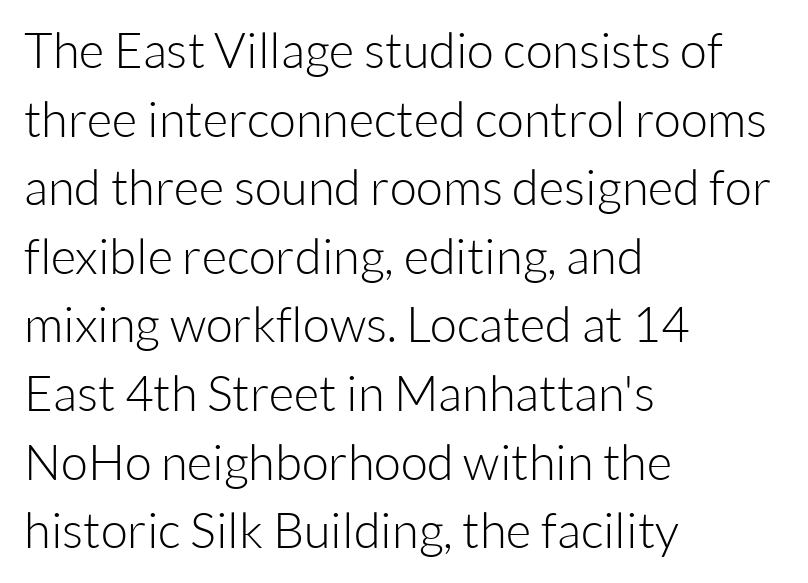
The image shows 49 px light sans-serif type, upright; set left-aligned, normal line spacing (1.4x), normal letter spacing, not underlined; low stroke contrast and a medium x-height.
